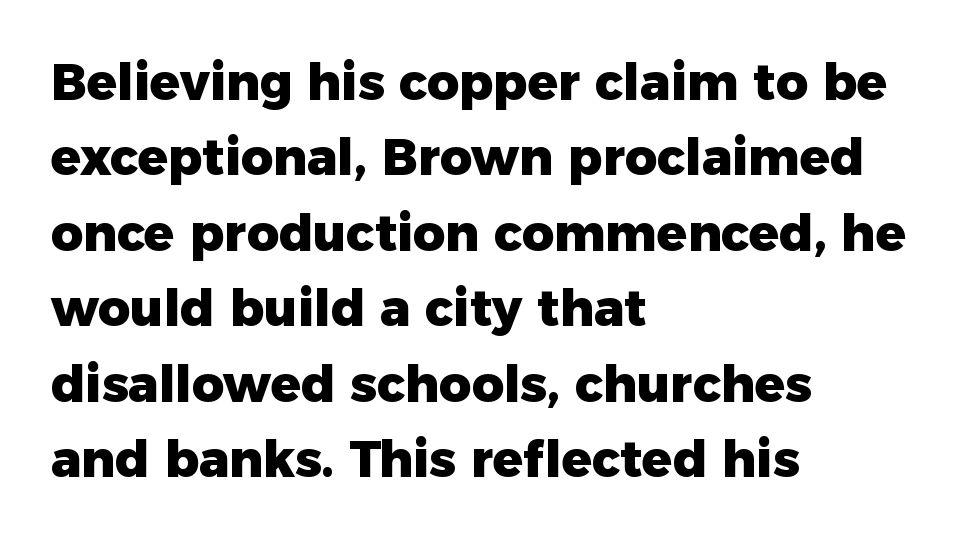
The image shows 50 px heavy sans-serif type, upright; set left-aligned, normal line spacing (1.51x), normal letter spacing, not underlined; low stroke contrast and a medium x-height.
